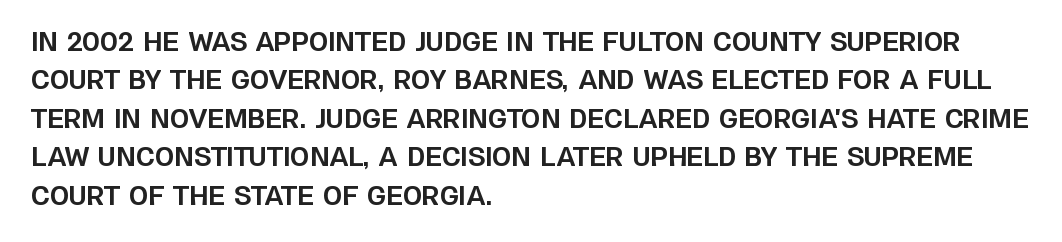
Here the glyphs are tracked normally, forming tight word shapes. Does the weight exceed regular? Yes, all the way to bold. The text block is weighted toward the left margin, trailing off unevenly rightward. Style check: upright. Notice how descenders clear the ascenders below comfortably — that's standard leading. Glance below the letters and you will spot only blank space.
